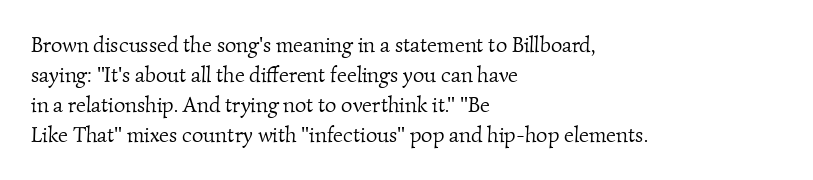
{"bold": "no", "underline": "no", "align": "left", "line_spacing": "normal", "line_spacing_ratio": 1.37, "letter_spacing": "normal", "letter_spacing_em": 0.0, "glyph_px": 22}
